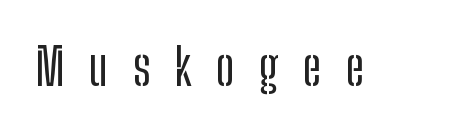
{"serif": "no", "italic": "no", "width": "condensed", "stroke_contrast": "low", "x_height": "medium", "monospaced": "no", "underline": "no", "letter_spacing": "wide", "letter_spacing_em": 0.48, "glyph_px": 51}
